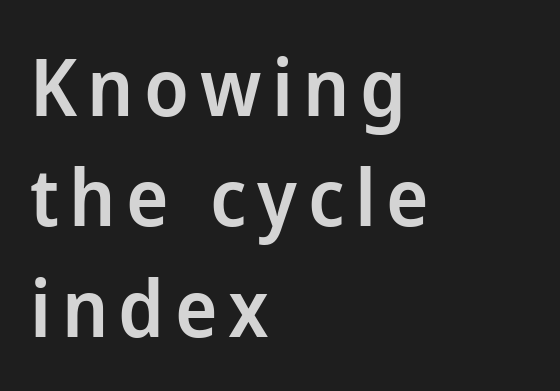
{"serif": "no", "italic": "no", "bold": "semi", "weight": "semibold", "width": "normal", "stroke_contrast": "low", "x_height": "medium", "monospaced": "no", "underline": "no", "align": "left", "line_spacing": "normal", "line_spacing_ratio": 1.38, "glyph_px": 80}
